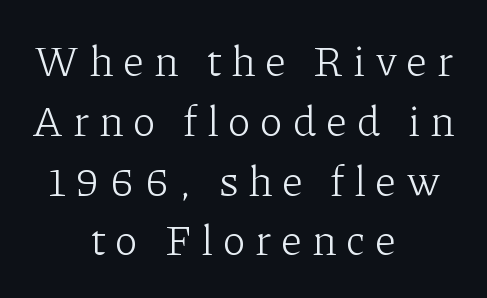
{"serif": "yes", "italic": "no", "bold": "no", "weight": "light", "width": "normal", "stroke_contrast": "low", "x_height": "medium", "monospaced": "no", "underline": "no", "align": "center", "line_spacing": "normal", "line_spacing_ratio": 1.39, "letter_spacing": "wide", "letter_spacing_em": 0.22, "glyph_px": 43}
